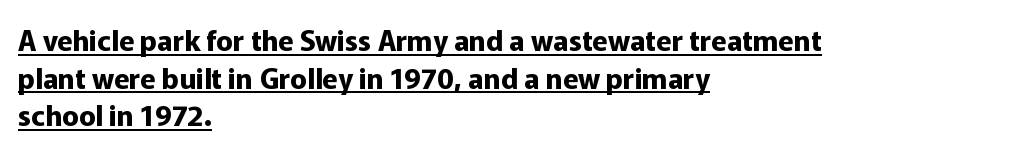
Q: Is the text bold? A: Yes.
Q: Is the text italic (slanted)? A: No, it is upright.
Q: Is the typeface a serif or a sans-serif typeface? A: Sans-serif.
Q: Is the text underlined? A: Yes.
Q: How is the paragraph aligned? A: Left-aligned.
Q: Is the spacing between letters normal or unusually wide? A: Normal.
Q: Is the spacing between lines tight, normal or loose? A: Normal.
Q: Width (condensed, normal, or wide)? A: Normal.
Q: Stroke contrast? A: Low.
Q: x-height? A: Medium.
Q: Monospaced? A: No.
